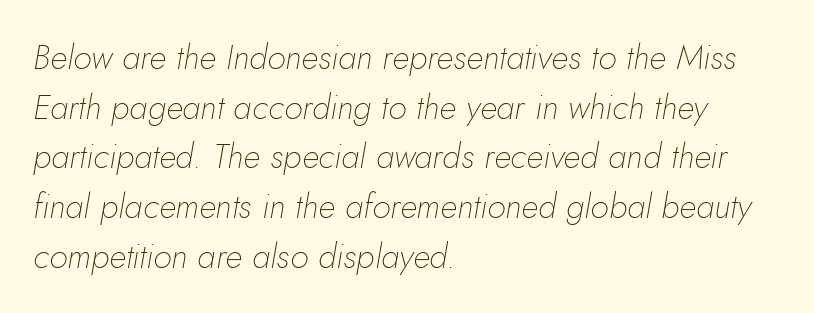
{"italic": "yes", "lean": "right", "slant_degrees": 10, "bold": "no", "weight": "thin", "width": "normal", "stroke_contrast": "low", "x_height": "small", "monospaced": "no", "underline": "no", "align": "left", "line_spacing": "normal", "line_spacing_ratio": 1.46, "letter_spacing": "normal", "letter_spacing_em": 0.0, "glyph_px": 34}
